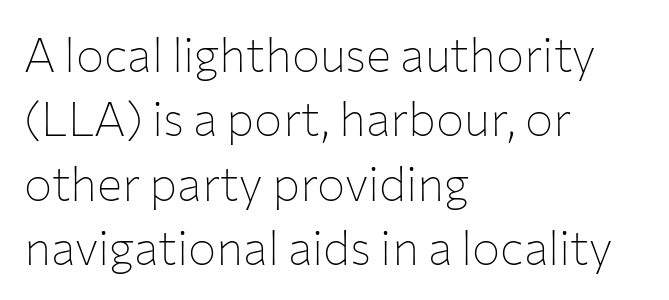
Q: Is the text bold? A: No.
Q: Is the text italic (slanted)? A: No, it is upright.
Q: Is the typeface a serif or a sans-serif typeface? A: Sans-serif.
Q: Is the text underlined? A: No.
Q: How is the paragraph aligned? A: Left-aligned.
Q: Is the spacing between letters normal or unusually wide? A: Normal.
Q: Is the spacing between lines tight, normal or loose? A: Normal.
Q: Width (condensed, normal, or wide)? A: Normal.
Q: Stroke contrast? A: Low.
Q: x-height? A: Medium.
Q: Monospaced? A: No.
